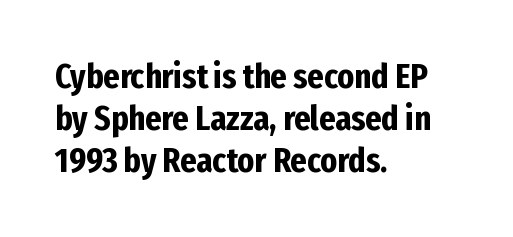
The image shows 35 px bold, condensed sans-serif type, upright; set left-aligned, line spacing 1.2x, normal letter spacing, not underlined; low stroke contrast and a medium x-height.
